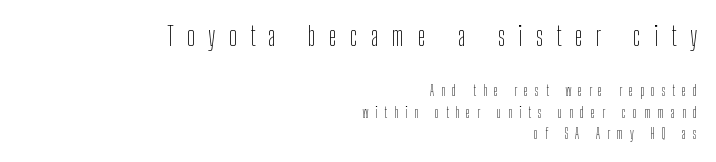
The image shows 27 px text type, upright; set right-aligned, normal line spacing (1.54x), unusually wide letter spacing (+0.49 em), not underlined; the first (top) block is 1.93x larger.
